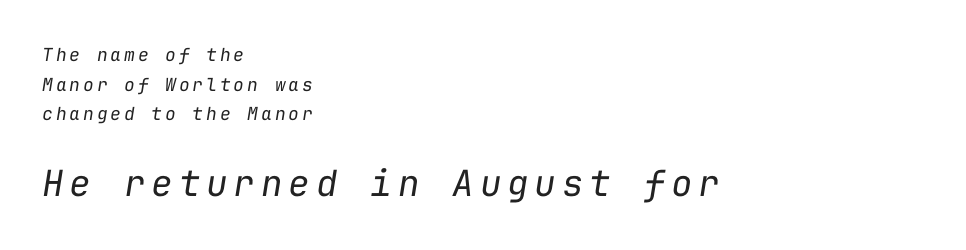
The image shows 36 px regular-weight type, italic (leaning right), monospaced; set left-aligned, normal line spacing (1.64x), not underlined; the second (bottom) block is 2.0x larger; low stroke contrast and a medium x-height.
